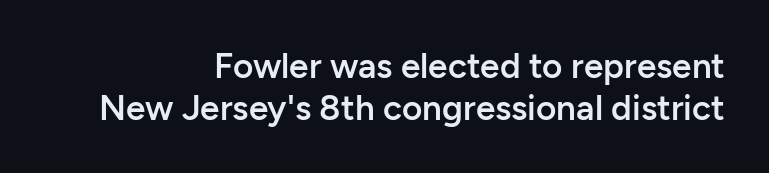
{"serif": "no", "italic": "no", "bold": "semi", "weight": "semibold", "width": "normal", "stroke_contrast": "low", "x_height": "medium", "monospaced": "no", "underline": "no", "align": "right", "line_spacing_ratio": 1.2, "letter_spacing": "normal", "letter_spacing_em": 0.0, "glyph_px": 35}
